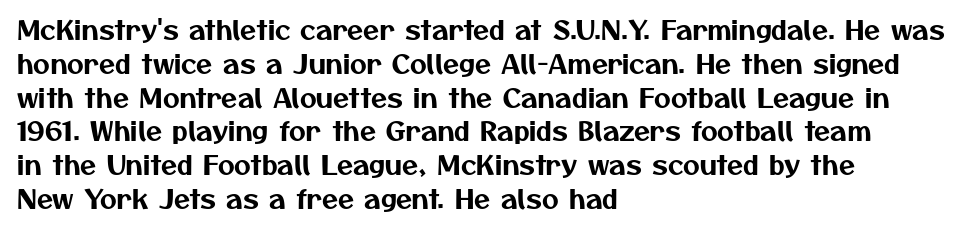
The horizontal fit of the characters is conventional and even. Visually the block forms a straight wall on the left and a jagged coastline on the right. The baseline area is clear. Vertically, the passage feels balanced, rows spaced as you'd expect.
